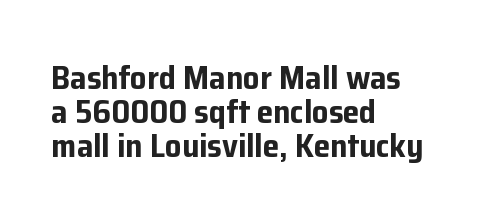
The image shows 33 px bold sans-serif type, upright; set left-aligned, tight line spacing (1.03x), normal letter spacing, not underlined; low stroke contrast and a medium x-height.
